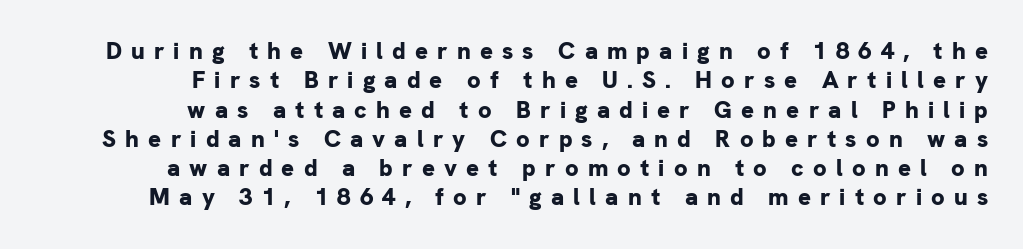
It's the straight-up-and-down kind of type. There is plenty of visible air inserted between adjacent glyphs. A dark, heavy texture on the line: the type is bold. The space directly below the letters is spotless. The rendering anchors every line to the right-hand side.
